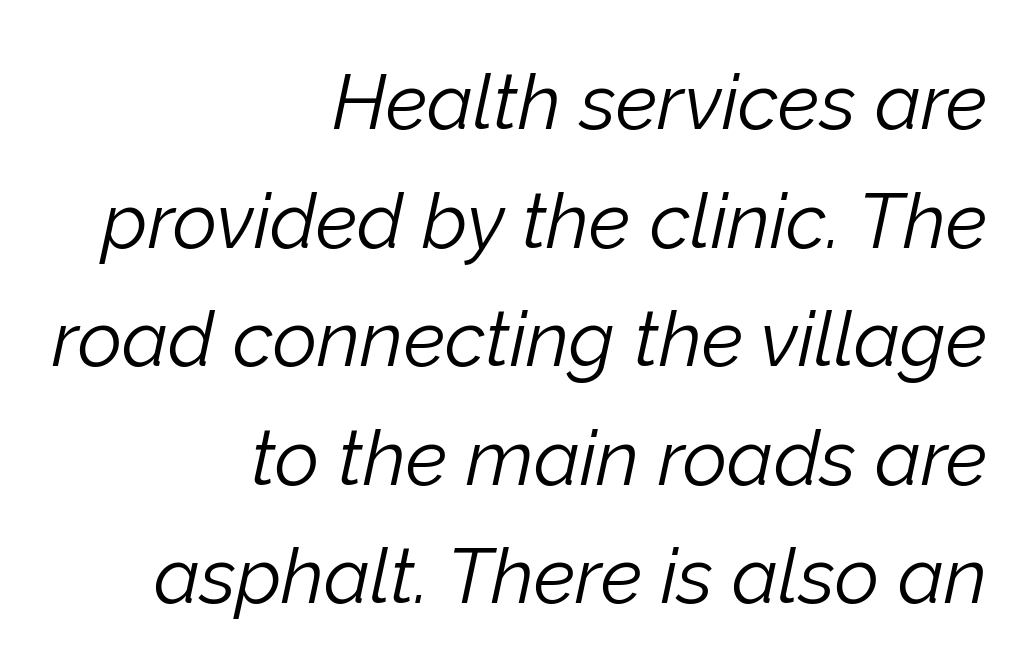
The lines are quadded right. The letterforms sit at book weight or below. Rendered with sloped, italic letterforms. The horizontal fit of the characters is conventional and even.
